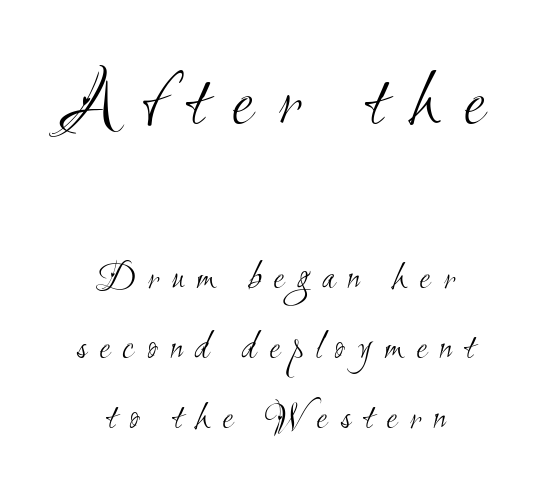
Q: Is the text bold? A: No.
Q: Is the typeface a serif or a sans-serif typeface? A: Sans-serif.
Q: Is the text underlined? A: No.
Q: How is the paragraph aligned? A: Centered.
Q: Is the spacing between letters normal or unusually wide? A: Unusually wide.
Q: Which block of text is set in a larger size, the first (top) or the second (bottom)? A: The first (top) one.
Q: Width (condensed, normal, or wide)? A: Condensed.
Q: Stroke contrast? A: Medium.
Q: x-height? A: Small.
Q: Monospaced? A: No.
